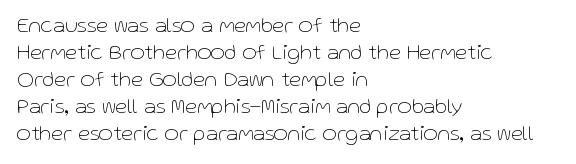
The image shows 22 px text type, upright; set left-aligned, line spacing 1.23x, normal letter spacing, not underlined.
